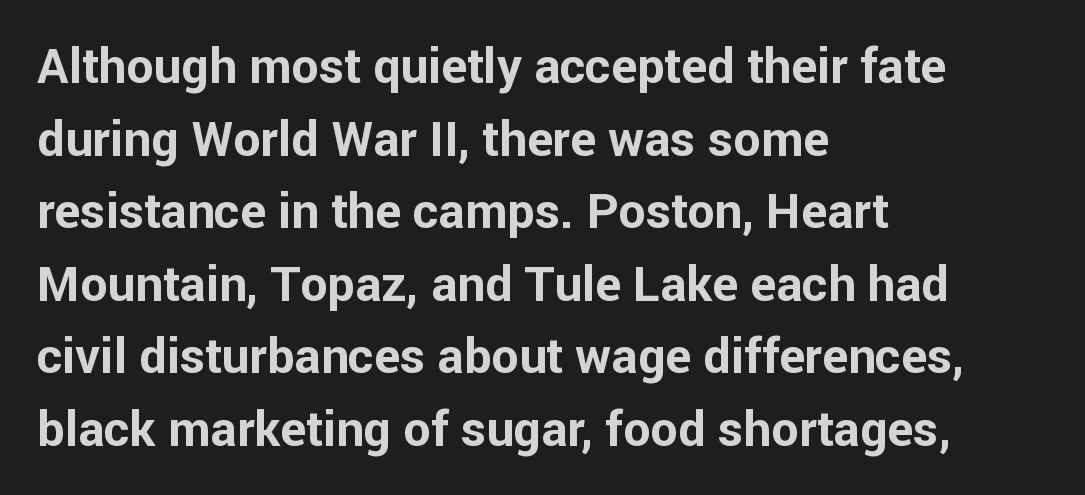
Successive baselines arrive at the customary interval. Has an underline been added? It has not. Examine the stroke ends and you'll find no serifs. Is this a fixed-width face? No — the glyphs have proportional, varying widths. The type is set solid horizontally, with unmodified tracking. Posture: straight, roman, zero tilt.
